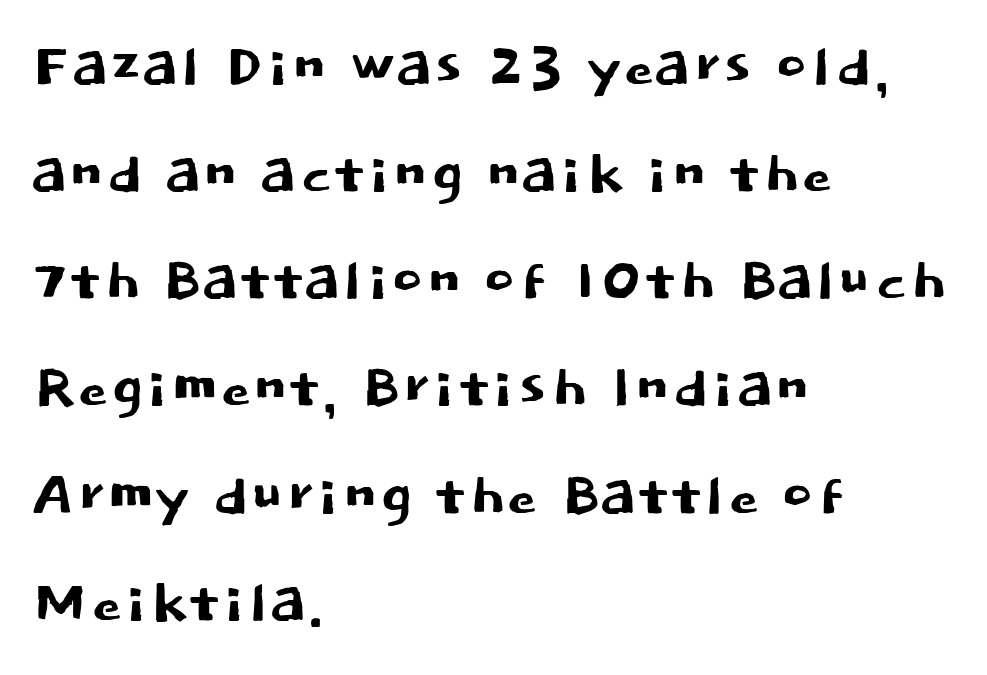
{"serif": "no", "italic": "no", "width": "normal", "stroke_contrast": "low", "x_height": "large", "monospaced": "no", "underline": "no", "align": "left", "line_spacing": "normal", "line_spacing_ratio": 1.41, "letter_spacing": "normal", "letter_spacing_em": 0.0, "glyph_px": 76}
